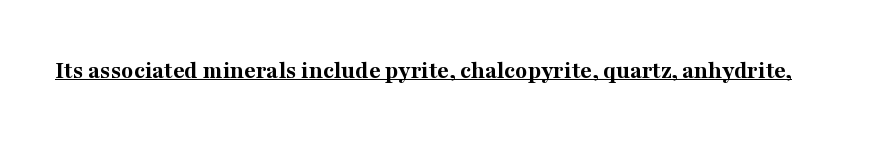
The face used here appears with an underline applied. Nope, not italic — everything's standing straight. This is heavy type, rendered in bold. Nobody touched the tracking dial on this one.
